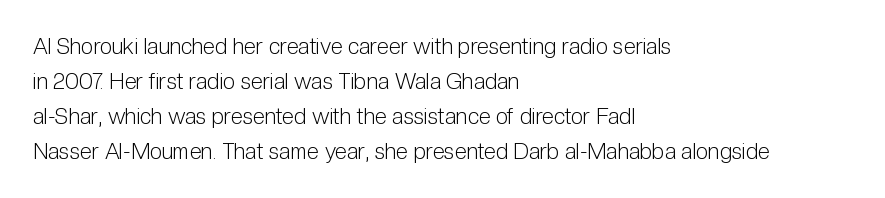
{"italic": "no", "bold": "no", "underline": "no", "align": "left", "line_spacing": "normal", "line_spacing_ratio": 1.59, "letter_spacing": "normal", "letter_spacing_em": 0.0, "glyph_px": 22}
